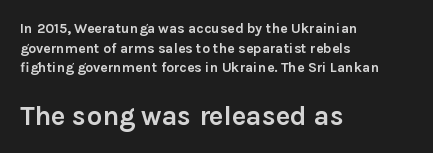
{"italic": "no", "bold": "yes", "underline": "no", "align": "left", "line_spacing": "normal", "line_spacing_ratio": 1.4, "letter_spacing": "normal", "letter_spacing_em": 0.0, "larger_block": "second", "size_ratio": 1.93, "glyph_px": 27}
